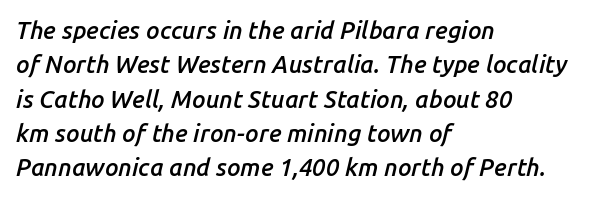
{"italic": "yes", "lean": "right", "slant_degrees": 14, "bold": "semi", "underline": "no", "align": "left", "line_spacing": "normal", "line_spacing_ratio": 1.43, "letter_spacing": "normal", "letter_spacing_em": 0.0, "glyph_px": 24}
